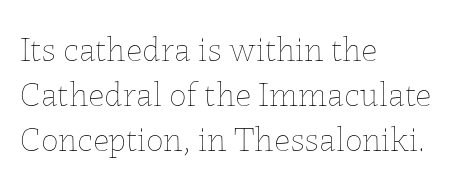
{"italic": "no", "bold": "no", "weight": "thin", "width": "normal", "stroke_contrast": "low", "x_height": "medium", "monospaced": "no", "underline": "no", "align": "left", "line_spacing": "normal", "line_spacing_ratio": 1.29, "letter_spacing": "normal", "letter_spacing_em": 0.0, "glyph_px": 35}
